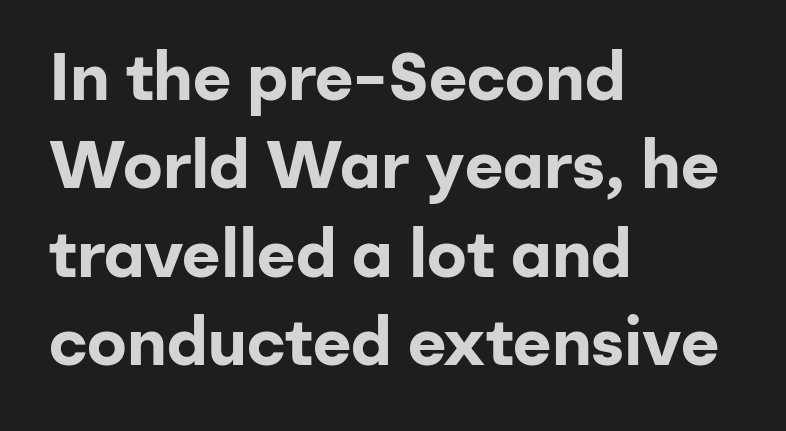
Varying glyph widths throughout — classic text-font behaviour. Notice how the stems are strictly vertical — no italics here. Line spacing here is normal. Set as a true bold cut, around the 700 mark. These lines are set flush left with a ragged right edge. Descender tails drop into unmarked territory.
